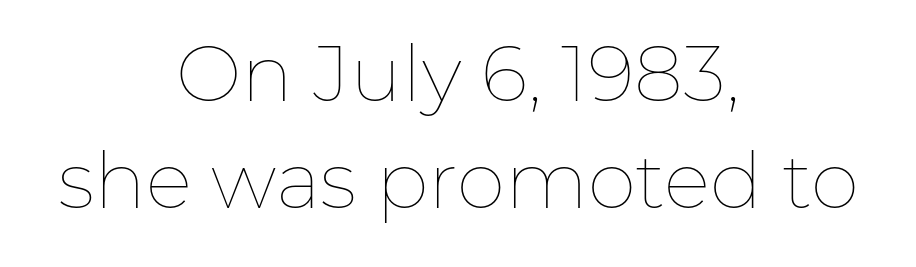
{"italic": "no", "bold": "no", "weight": "thin", "width": "normal", "stroke_contrast": "low", "x_height": "medium", "monospaced": "no", "underline": "no", "align": "center", "line_spacing": "normal", "line_spacing_ratio": 1.37, "letter_spacing": "normal", "letter_spacing_em": 0.0, "glyph_px": 78}
